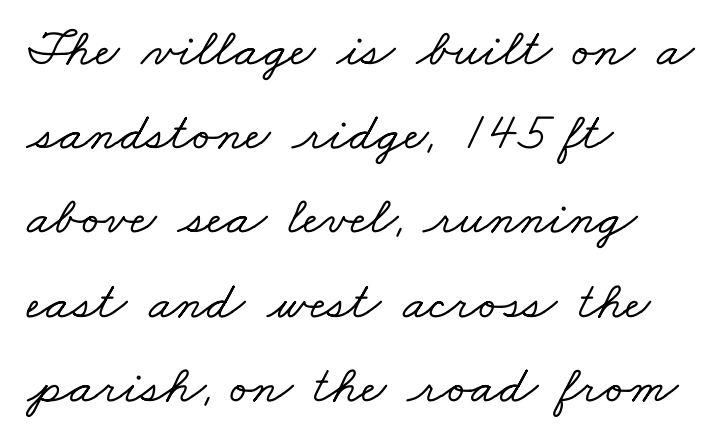
Q: Is the typeface a serif or a sans-serif typeface? A: Serif.
Q: Is the text underlined? A: No.
Q: How is the paragraph aligned? A: Left-aligned.
Q: Is the spacing between letters normal or unusually wide? A: Normal.
Q: Is the spacing between lines tight, normal or loose? A: Normal.
Q: Width (condensed, normal, or wide)? A: Wide.
Q: Stroke contrast? A: Low.
Q: x-height? A: Small.
Q: Monospaced? A: No.
